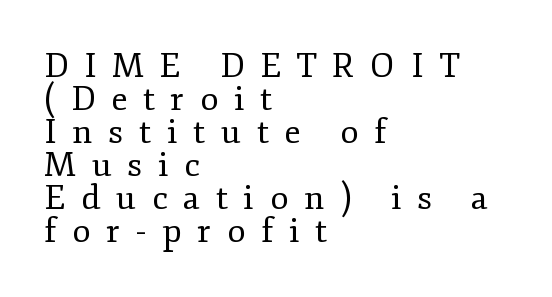
The cut favours lightness, reaching ordinary text weight at its darkest. The passage shown stacks its lines with hardly any gap. Which margin do the lines hug? The left one — the right edge is uneven. The passage shown is typed in a proportional face where columns would drift. Bare-footed words on every line. The type family on display is of the serif kind.
